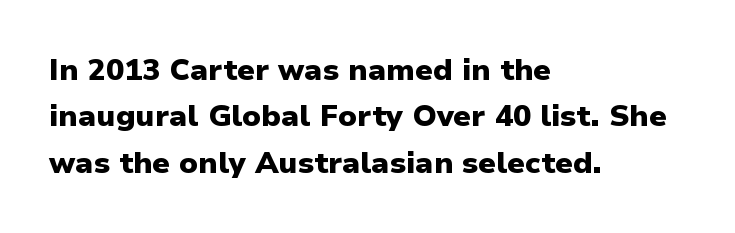
Q: Is the text bold? A: Yes.
Q: Is the text italic (slanted)? A: No, it is upright.
Q: Is the typeface a serif or a sans-serif typeface? A: Sans-serif.
Q: Is the text underlined? A: No.
Q: How is the paragraph aligned? A: Left-aligned.
Q: Is the spacing between letters normal or unusually wide? A: Normal.
Q: Is the spacing between lines tight, normal or loose? A: Normal.
Q: Width (condensed, normal, or wide)? A: Normal.
Q: Stroke contrast? A: Low.
Q: x-height? A: Medium.
Q: Monospaced? A: No.
